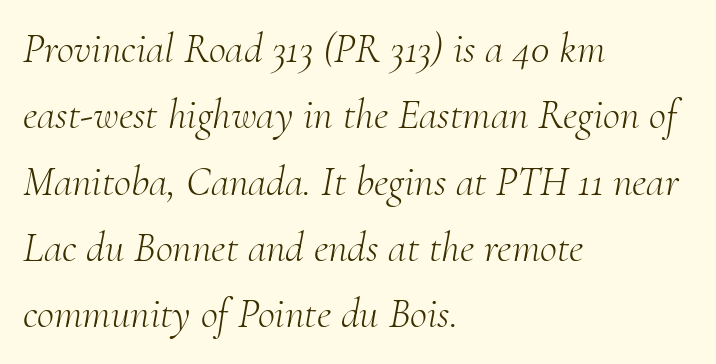
Check the space under the baseline: it is left empty. What kind of face is this? One with serifs. It's the slanting kind of type. Reading down the block, your eye returns to a fixed left position each line. The weight would be labelled regular, book, light, or lighter still. Is there much room between lines? A standard amount, neither cramped nor airy.
